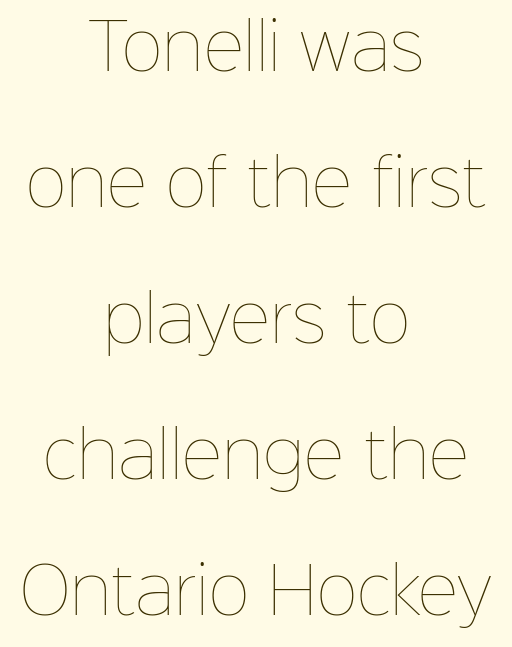
{"italic": "no", "bold": "no", "weight": "thin", "width": "normal", "stroke_contrast": "low", "x_height": "medium", "monospaced": "no", "underline": "no", "align": "center", "line_spacing": "loose", "line_spacing_ratio": 2.16, "letter_spacing": "normal", "letter_spacing_em": 0.0, "glyph_px": 63}
